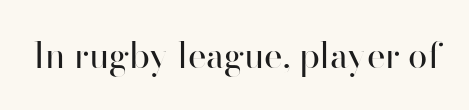
You can tell it's not italic because the verticals are truly vertical. The foot of each line stays bare and open. You can tell from the bare stems that sans-serif type was used. The letters look calm and open, with moderate or lighter stems.
